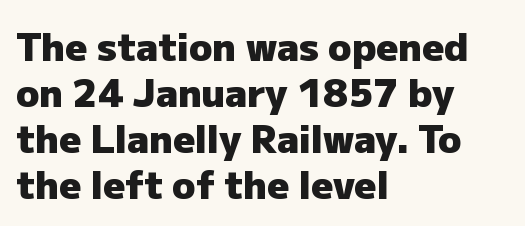
Proportional: the letters do not fall into vertical columns. Glance below the letters and you will spot only blank space. It's the straight-up-and-down kind of type. The line texture is even and compact thanks to regular tracking. The glyphs in this specimen are sans serif. Reading down the block, your eye returns to a fixed left position each line.
